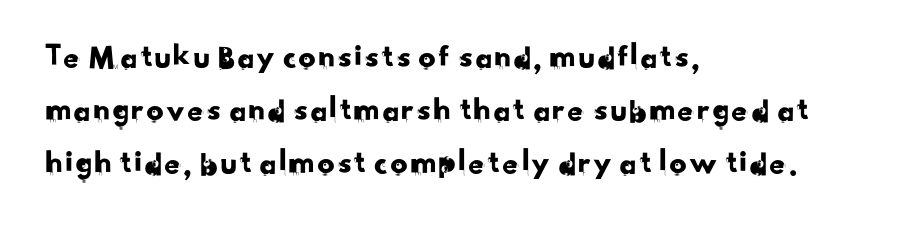
Q: Is the typeface a serif or a sans-serif typeface? A: Sans-serif.
Q: Is the text underlined? A: No.
Q: How is the paragraph aligned? A: Left-aligned.
Q: Is the spacing between letters normal or unusually wide? A: Normal.
Q: Is the spacing between lines tight, normal or loose? A: Normal.
Q: Width (condensed, normal, or wide)? A: Normal.
Q: Stroke contrast? A: Low.
Q: x-height? A: Small.
Q: Monospaced? A: No.
